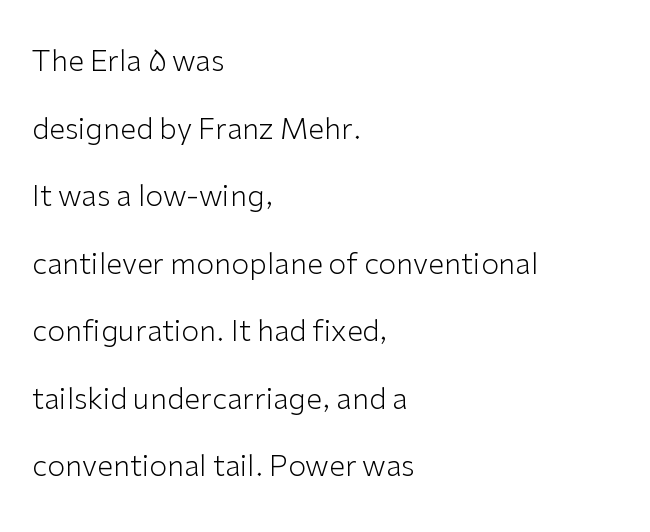
{"serif": "no", "italic": "no", "bold": "no", "weight": "light", "width": "normal", "stroke_contrast": "low", "x_height": "medium", "monospaced": "no", "underline": "no", "align": "left", "line_spacing": "loose", "line_spacing_ratio": 2.33, "letter_spacing": "normal", "letter_spacing_em": 0.0, "glyph_px": 29}
